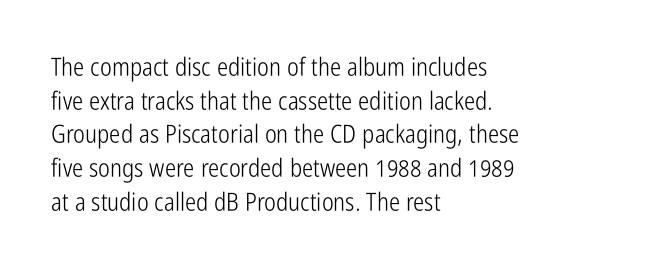
Q: Is the text bold? A: No.
Q: Is the text italic (slanted)? A: No, it is upright.
Q: Is the text underlined? A: No.
Q: How is the paragraph aligned? A: Left-aligned.
Q: Is the spacing between letters normal or unusually wide? A: Normal.
Q: Is the spacing between lines tight, normal or loose? A: Normal.
